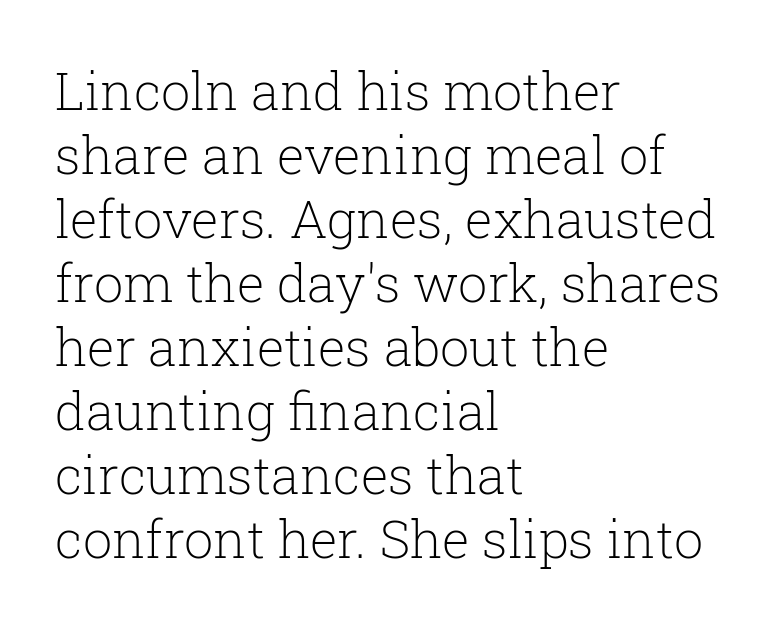
Q: Is the text bold? A: No.
Q: Is the text italic (slanted)? A: No, it is upright.
Q: Is the typeface a serif or a sans-serif typeface? A: Serif.
Q: Is the text underlined? A: No.
Q: How is the paragraph aligned? A: Left-aligned.
Q: Is the spacing between letters normal or unusually wide? A: Normal.
Q: Width (condensed, normal, or wide)? A: Normal.
Q: Stroke contrast? A: Low.
Q: x-height? A: Medium.
Q: Monospaced? A: No.
